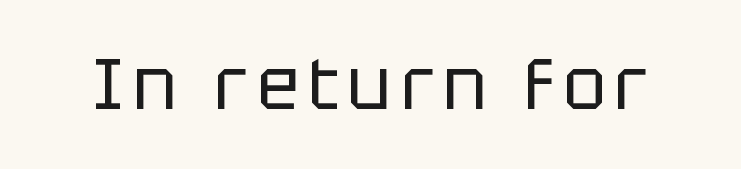
Q: Is the text bold? A: No.
Q: Is the text italic (slanted)? A: No, it is upright.
Q: Is the typeface a serif or a sans-serif typeface? A: Sans-serif.
Q: Is the text underlined? A: No.
Q: Width (condensed, normal, or wide)? A: Normal.
Q: Stroke contrast? A: Low.
Q: x-height? A: Large.
Q: Monospaced? A: No.
